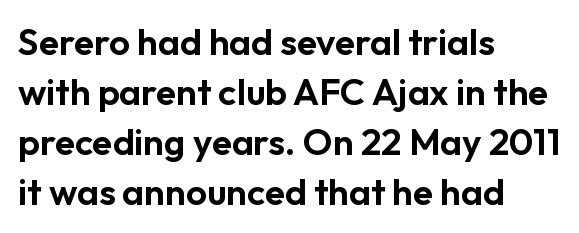
{"serif": "no", "italic": "no", "width": "normal", "stroke_contrast": "low", "x_height": "medium", "monospaced": "no", "underline": "no", "align": "left", "line_spacing": "normal", "line_spacing_ratio": 1.35, "letter_spacing": "normal", "letter_spacing_em": 0.0, "glyph_px": 37}
